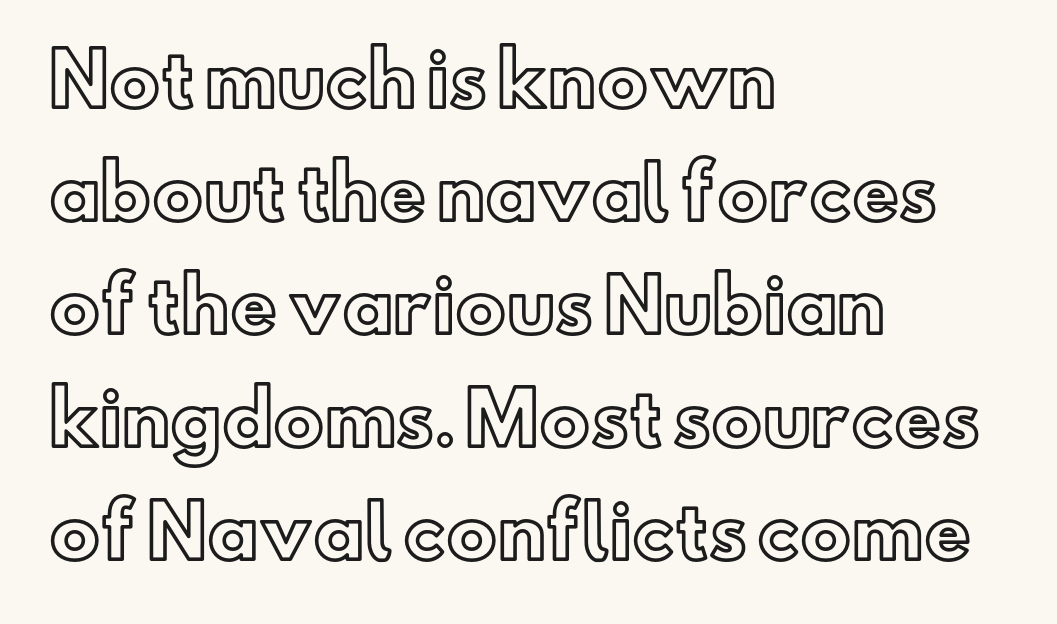
The image shows 72 px text type, upright; set left-aligned, normal line spacing (1.57x), normal letter spacing, not underlined; a small x-height.
